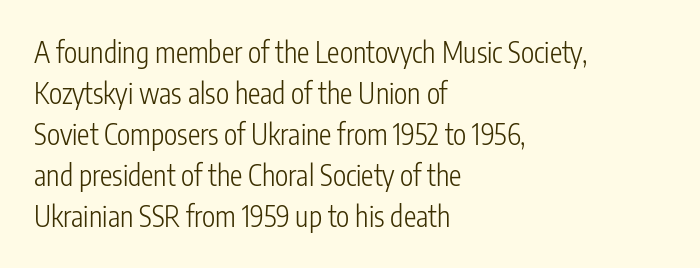
Quick note: interline space is typical. Is the type heavy? It reads as light-to-regular instead. The font family rendered here belongs to the sans-serif group. Descenders hang freely into open space.
